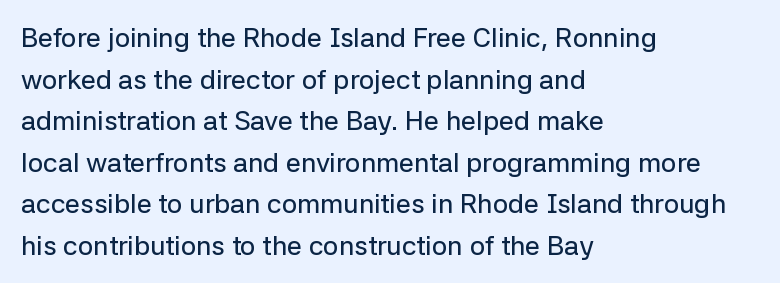
The image shows 27 px text type, upright; set left-aligned, normal line spacing (1.54x), normal letter spacing, not underlined.
